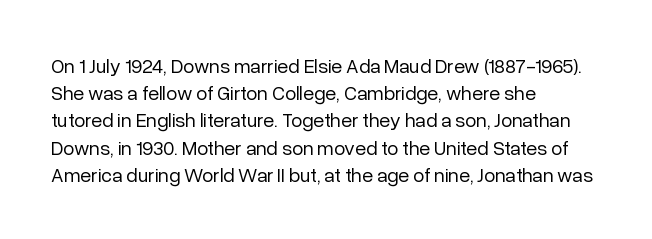
{"italic": "no", "bold": "no", "underline": "no", "align": "left", "line_spacing": "normal", "line_spacing_ratio": 1.36, "letter_spacing": "normal", "letter_spacing_em": 0.0, "glyph_px": 20}
